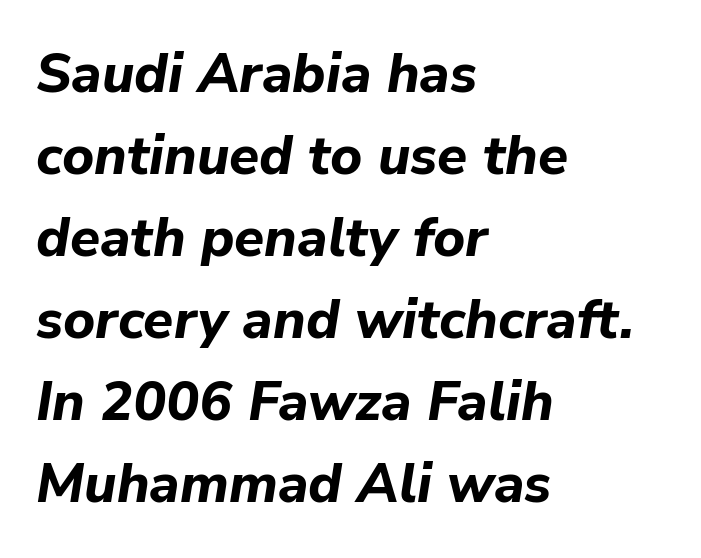
The sample has been set heavy, in full bold. Reading down the block, your eye returns to a fixed left position each line. The gaps between neighbouring characters are ordinary and unremarkable. The rendering applies a slant to the glyphs.
